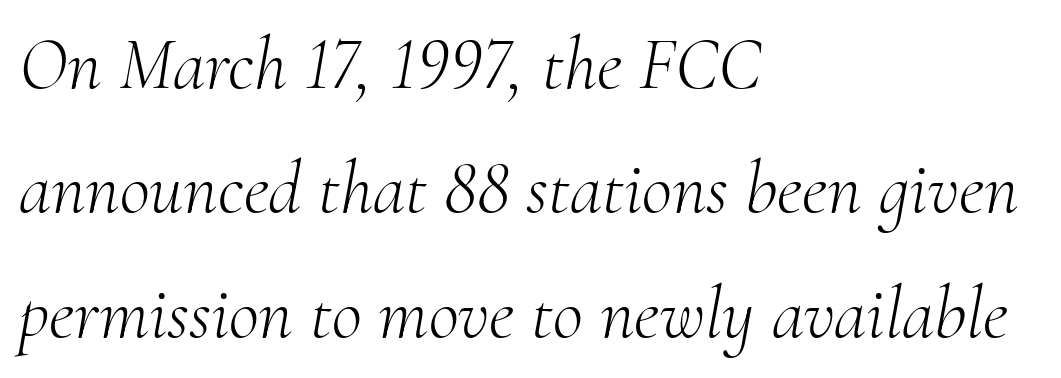
{"serif": "yes", "italic": "yes", "lean": "right", "slant_degrees": 10, "bold": "no", "weight": "light", "width": "normal", "stroke_contrast": "medium", "x_height": "small", "monospaced": "no", "underline": "no", "align": "left", "line_spacing": "normal", "line_spacing_ratio": 1.68, "letter_spacing": "normal", "letter_spacing_em": 0.0, "glyph_px": 74}
